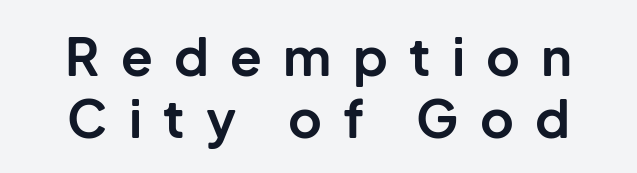
Compared with an ordinary text face, these strokes are far heavier — a full bold. Each letter's strokes conclude bluntly, with no projecting serifs. Is there any slant? The stems are plumb. Spacing between characters has been opened up far beyond the box default. The passage shown is not underscored anywhere. You could not count columns in this text — the font is proportionally spaced.
